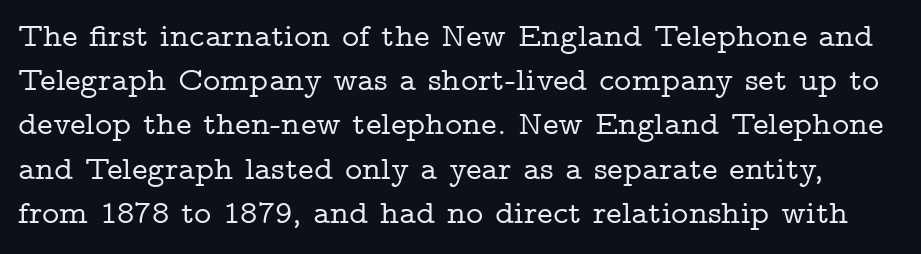
The letters sit at their default tracking, neither squeezed nor spread. Quick note: interline space is typical. Do the characters align in a grid? No, the font is proportional. Each letter's strokes conclude with small projecting serifs.
